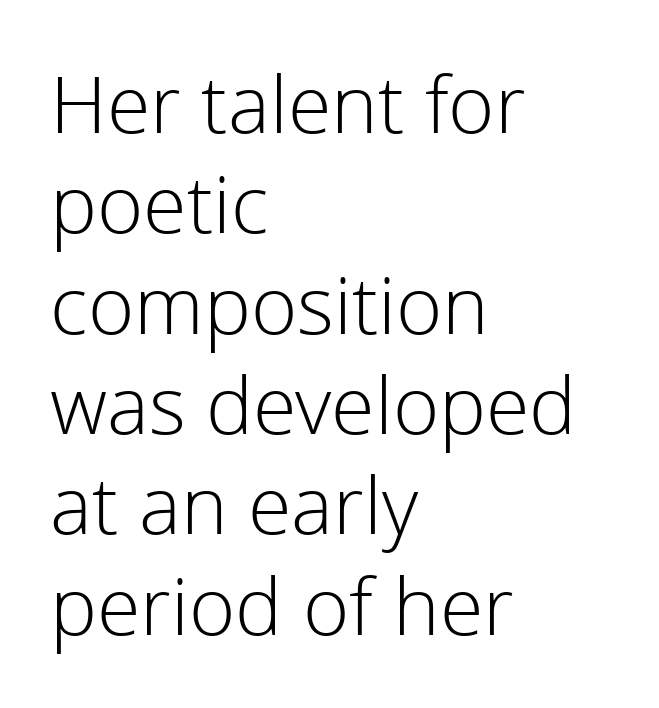
Lines of text with bare space underneath. A typesetter would call this proportional, since set widths differ per character. This is not heavy type; no bold has been used. The axis of the letterforms is exactly vertical. The passage shown is typeset with a sans-serif family. Horizontally, the lines are justified to the leading edge only.
